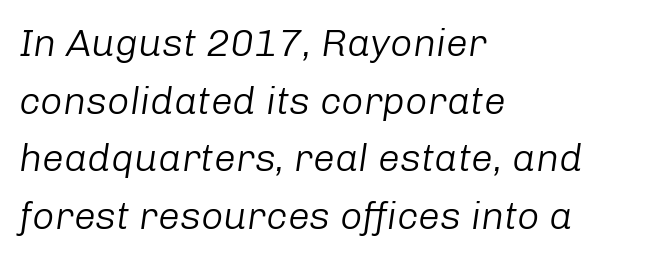
Q: Is the text bold? A: No.
Q: Is the text italic (slanted)? A: Yes, it leans right by about 8 degrees.
Q: Is the text underlined? A: No.
Q: How is the paragraph aligned? A: Left-aligned.
Q: Is the spacing between letters normal or unusually wide? A: Normal.
Q: Is the spacing between lines tight, normal or loose? A: Normal.
Q: Width (condensed, normal, or wide)? A: Normal.
Q: Stroke contrast? A: Low.
Q: x-height? A: Medium.
Q: Monospaced? A: No.
